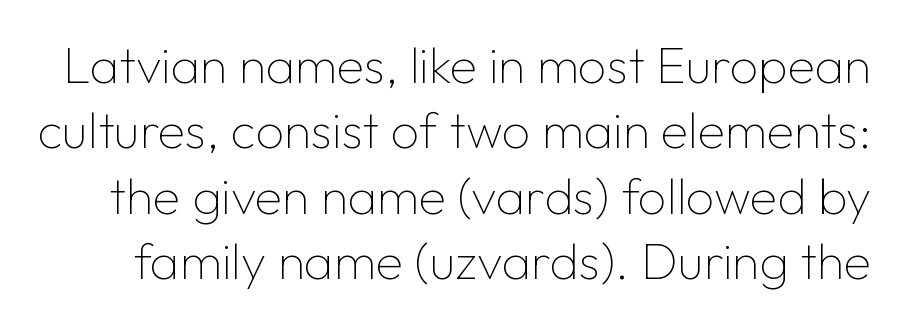
The image shows 50 px thin sans-serif type, upright; set normal line spacing (1.31x), normal letter spacing, not underlined; low stroke contrast and a medium x-height.
